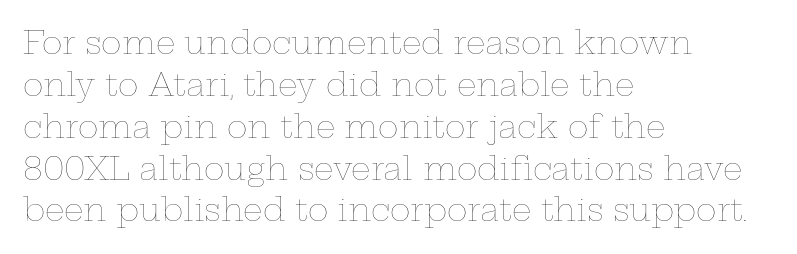
Q: Is the text bold? A: No.
Q: Is the text italic (slanted)? A: No, it is upright.
Q: Is the text underlined? A: No.
Q: How is the paragraph aligned? A: Left-aligned.
Q: Is the spacing between letters normal or unusually wide? A: Normal.
Q: Is the spacing between lines tight, normal or loose? A: Normal.
Q: Width (condensed, normal, or wide)? A: Wide.
Q: Stroke contrast? A: Low.
Q: x-height? A: Medium.
Q: Monospaced? A: No.
